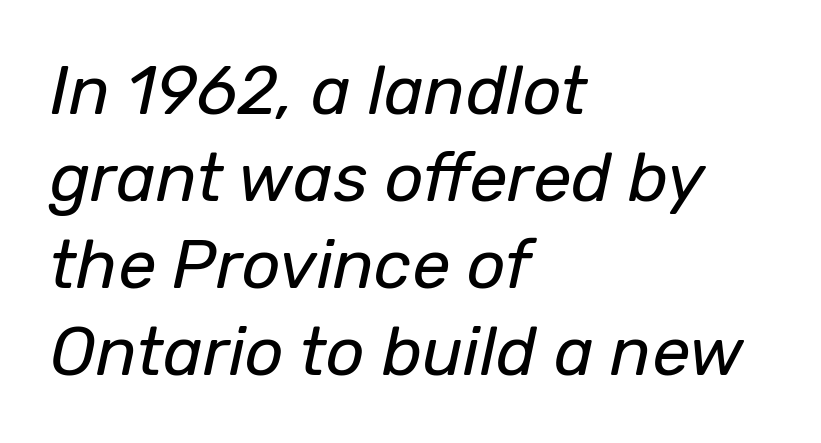
{"italic": "yes", "lean": "right", "slant_degrees": 12, "bold": "no", "weight": "regular", "width": "normal", "stroke_contrast": "low", "x_height": "medium", "monospaced": "no", "underline": "no", "align": "left", "line_spacing": "normal", "line_spacing_ratio": 1.28, "letter_spacing": "normal", "letter_spacing_em": 0.0, "glyph_px": 68}
